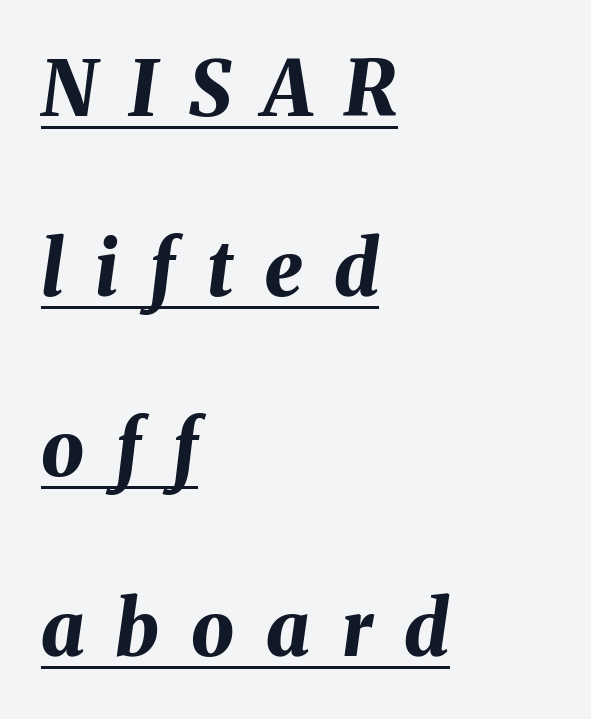
The image shows 76 px bold type, italic (leaning right); set left-aligned, loose line spacing (2.37x), unusually wide letter spacing (+0.42 em), underlined; medium stroke contrast and a medium x-height.
